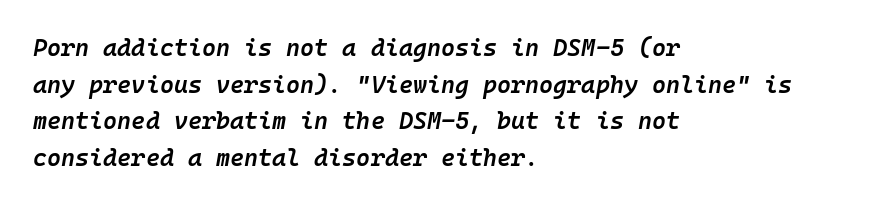
The image shows 24 px text type, italic (leaning right); set left-aligned, normal line spacing (1.53x), normal letter spacing, not underlined.
